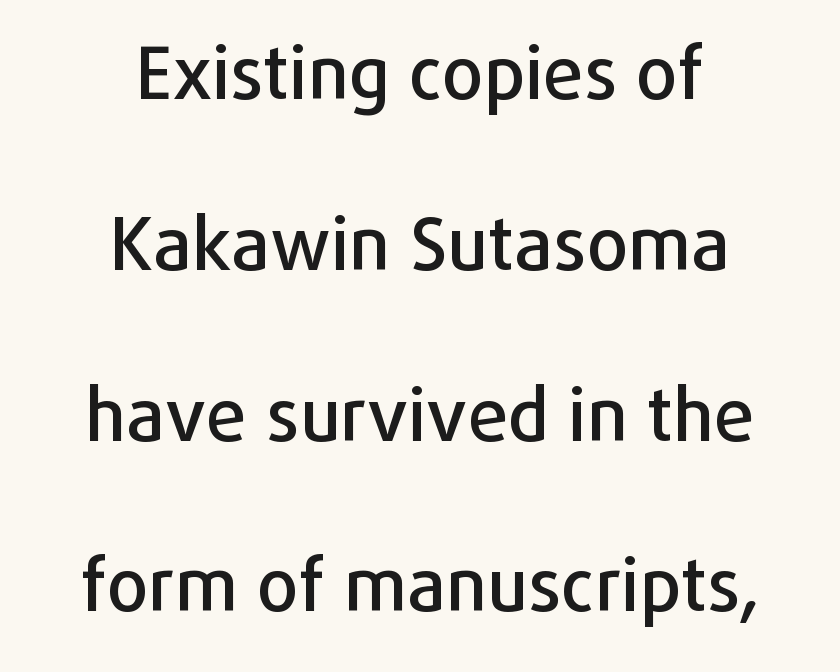
The image shows 73 px sans-serif type, upright; set centered, loose line spacing (2.34x), normal letter spacing, not underlined; low stroke contrast and a medium x-height.
